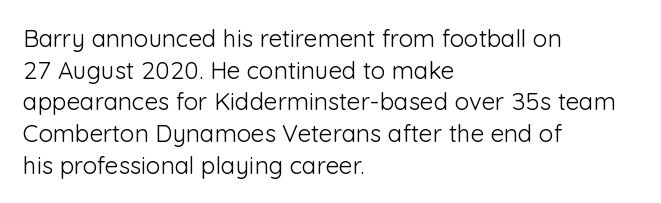
Q: Is the text bold? A: No.
Q: Is the text italic (slanted)? A: No, it is upright.
Q: Is the text underlined? A: No.
Q: How is the paragraph aligned? A: Left-aligned.
Q: Is the spacing between letters normal or unusually wide? A: Normal.
Q: Is the spacing between lines tight, normal or loose? A: Normal.
